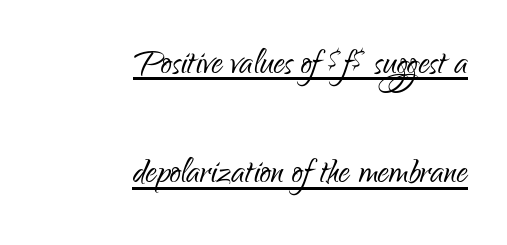
All the whitespace from short lines collects on the left. Caption: standard tracking, unaltered. No feet cap the strokes, marking this as sans-serif type. Leading: increased. Caption: face not bold, strokes unweighted.
